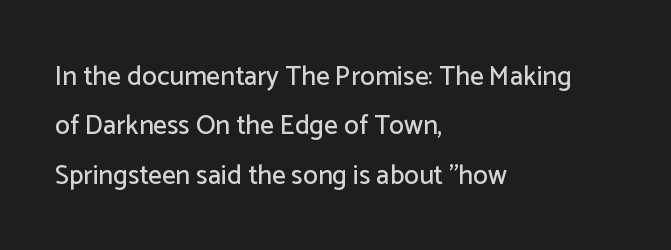
The image shows 27 px text type, upright; set left-aligned, line spacing 1.83x, normal letter spacing, not underlined.
